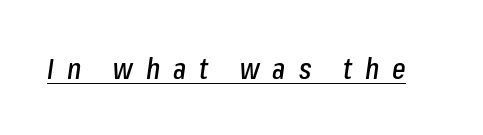
{"italic": "yes", "lean": "right", "slant_degrees": 8, "width": "condensed", "stroke_contrast": "low", "x_height": "medium", "monospaced": "no", "underline": "yes", "letter_spacing": "wide", "letter_spacing_em": 0.45, "glyph_px": 29}
